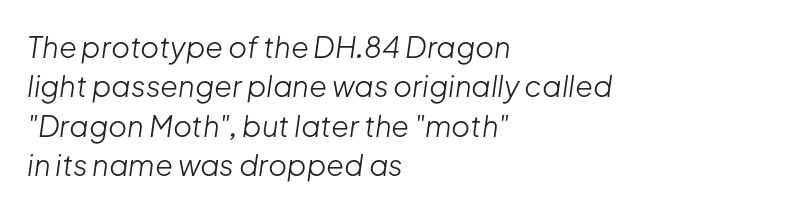
Caption: multi-line text, flush left, ragged right. Observe the ordinary spacing: letters are neighbours, not strangers. Each letter keeps its own natural width here, so spacing adapts to shape. The typeface has the unassuming heft of standard copy or less. Posture: slanted. Notice how descenders clear the ascenders below comfortably — that's standard leading.
